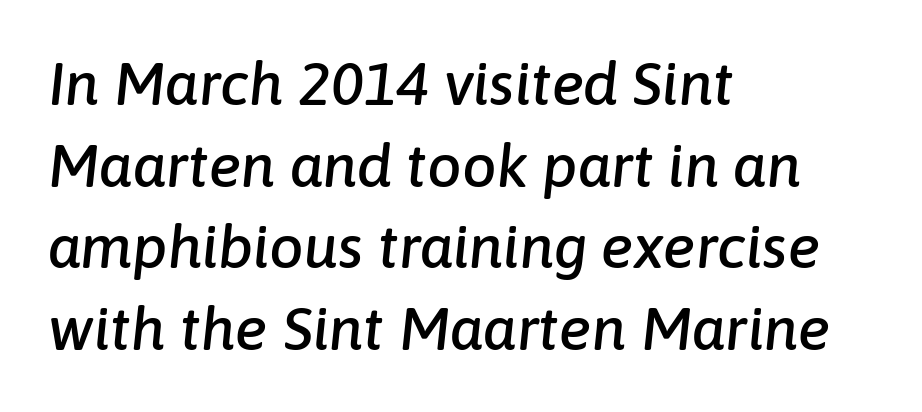
The letterforms sit shoulder to shoulder at normal distance. In terms of leading, this rendering sits right in the middle. A typesetter would mark this as italic. Check under the words: just untouched page. Spacing verdict: proportional, widths tailored to each character.
